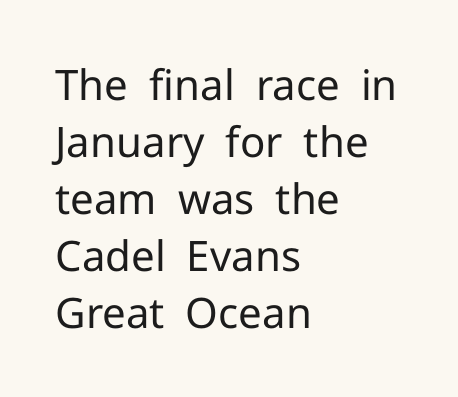
Type style note: lacks serifs. The face looks like a standard text weight, possibly lighter. A roman cut, with each character standing at attention. Inter-character spacing is left at the font's built-in metrics.
